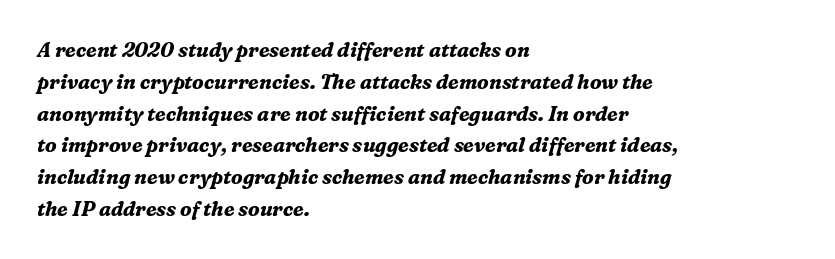
{"italic": "yes", "lean": "right", "slant_degrees": 16, "bold": "yes", "underline": "no", "align": "left", "line_spacing": "normal", "line_spacing_ratio": 1.59, "letter_spacing": "normal", "letter_spacing_em": 0.0, "glyph_px": 20}
